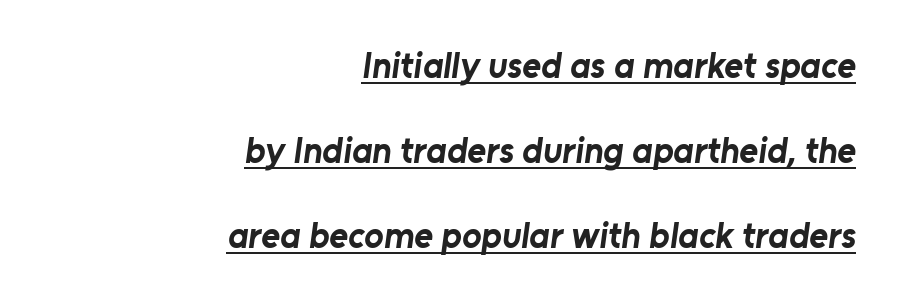
The image shows 36 px bold sans-serif type; set right-aligned, loose line spacing (2.36x), normal letter spacing, underlined; low stroke contrast and a medium x-height.
